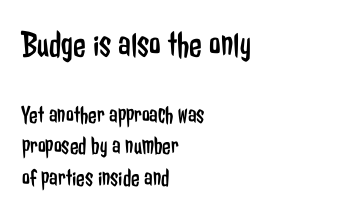
Nobody touched the tracking dial on this one. Notice how the passage keeps a crisp vertical edge on the left only. Think standard paragraph weight, or any step lighter than that. Any mark beneath the type? The region is blank. Compared with typical paragraphs, the rows here are spaced about the same.
